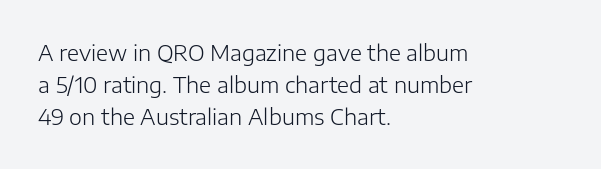
Q: Is the text bold? A: No.
Q: Is the text italic (slanted)? A: No, it is upright.
Q: Is the text underlined? A: No.
Q: How is the paragraph aligned? A: Left-aligned.
Q: Is the spacing between letters normal or unusually wide? A: Normal.
Q: Is the spacing between lines tight, normal or loose? A: Normal.
